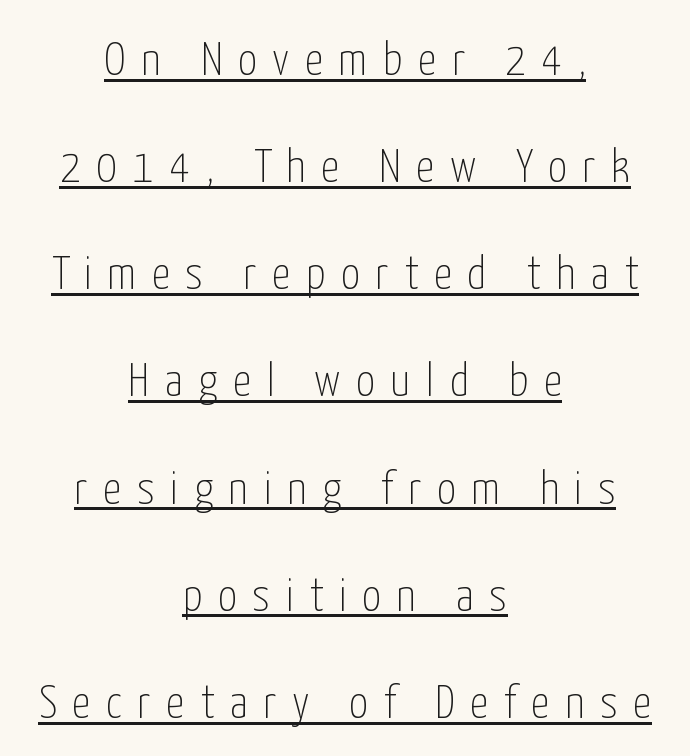
The rendering inserts visible extra space after every character. These glyphs show unthickened strokes, regular width or finer. What decoration does the sample have? An underline. The letters advance in unequal steps, a hallmark of proportional type. No feet cap the strokes, marking this as sans-serif type.
